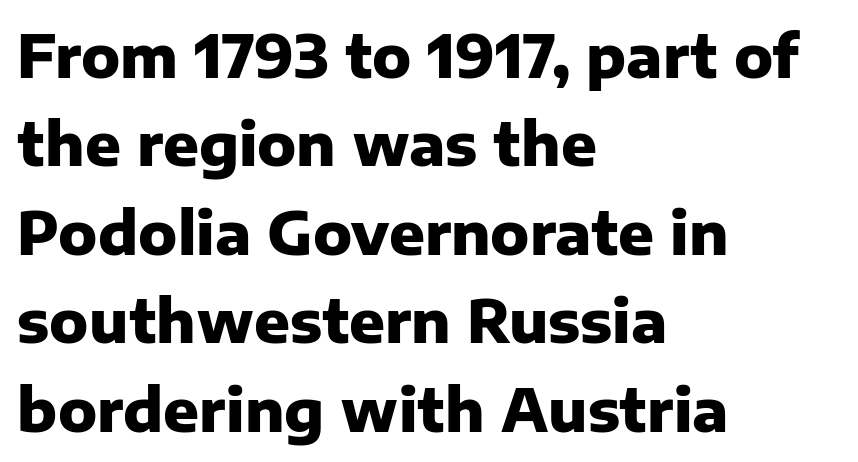
{"serif": "no", "italic": "no", "bold": "yes", "weight": "heavy", "width": "normal", "stroke_contrast": "low", "x_height": "medium", "monospaced": "no", "underline": "no", "align": "left", "line_spacing": "normal", "line_spacing_ratio": 1.5, "letter_spacing": "normal", "letter_spacing_em": 0.0, "glyph_px": 59}
